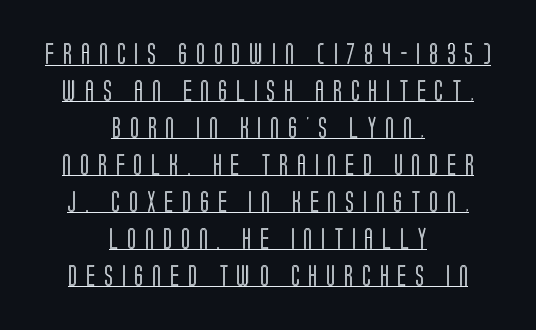
{"italic": "no", "underline": "yes", "align": "center", "line_spacing_ratio": 1.76, "letter_spacing": "wide", "letter_spacing_em": 0.42, "glyph_px": 21}
